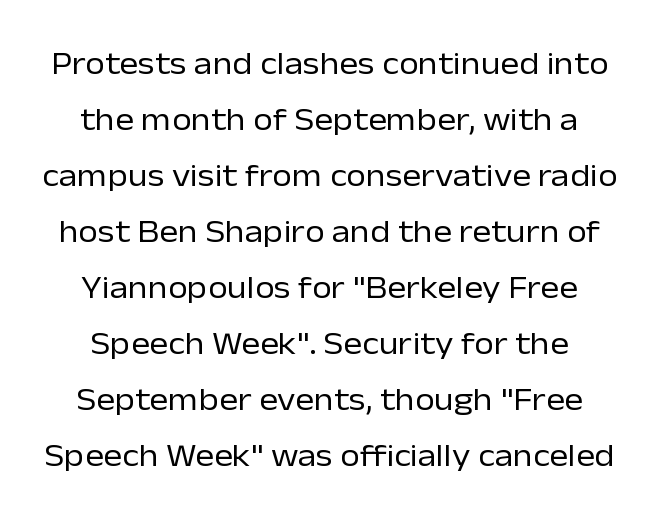
Q: Is the text bold? A: No.
Q: Is the text italic (slanted)? A: No, it is upright.
Q: Is the typeface a serif or a sans-serif typeface? A: Sans-serif.
Q: Is the text underlined? A: No.
Q: Is the spacing between letters normal or unusually wide? A: Normal.
Q: Width (condensed, normal, or wide)? A: Normal.
Q: Stroke contrast? A: Low.
Q: x-height? A: Medium.
Q: Monospaced? A: No.
